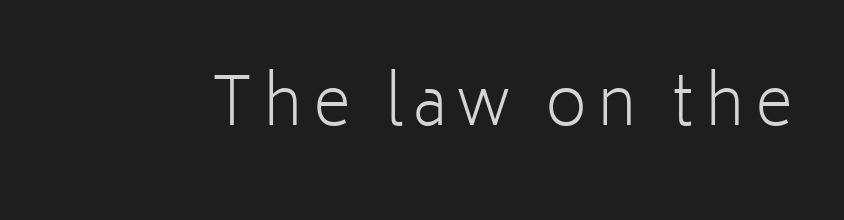
{"serif": "no", "italic": "no", "bold": "no", "weight": "light", "width": "normal", "stroke_contrast": "low", "x_height": "medium", "monospaced": "no", "underline": "no", "glyph_px": 65}
